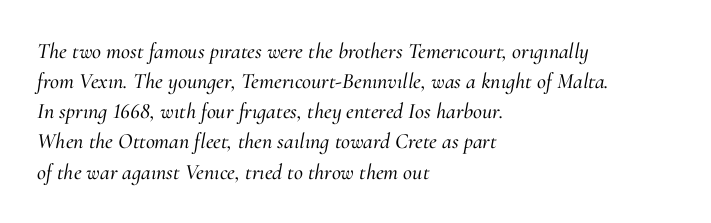
{"italic": "yes", "lean": "right", "slant_degrees": 10, "underline": "no", "align": "left", "line_spacing": "normal", "line_spacing_ratio": 1.37, "letter_spacing": "normal", "letter_spacing_em": 0.0, "glyph_px": 22}
